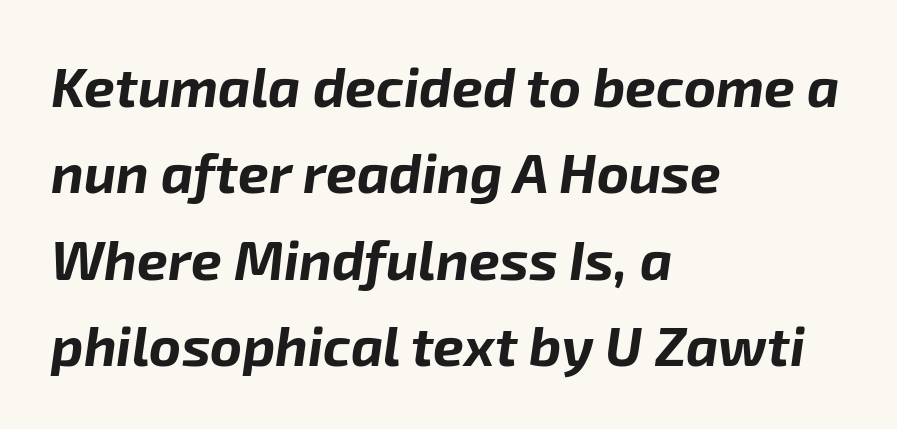
If you drew a ruler down the left edge, every line would touch it. Italic: yes, the glyphs are oblique. Heavy-handed strokes throughout: this text is bold. The baseline area is clear. The space between consecutive lines is moderate.
